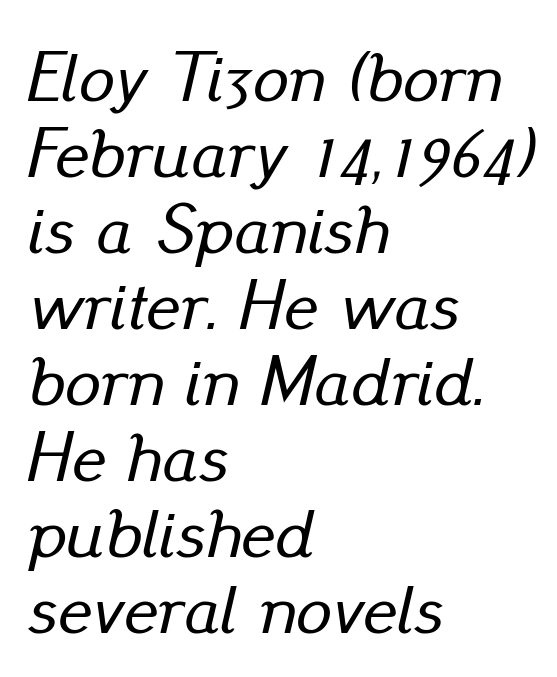
Horizontal bands of white between lines are thin slivers. This sample uses an oblique cut, with every glyph tilted off the vertical. Quick note: underline off. Alignment: flush left. These lines are rendered in a variable-pitch font.
